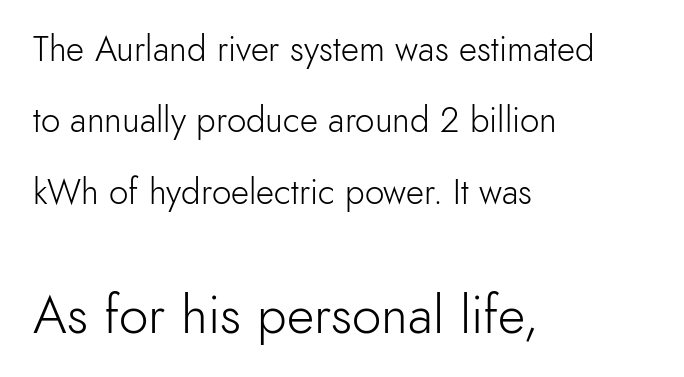
Baseline-to-baseline distance is far greater than the letter height. Glance below the letters and you will spot only blank space. You could not count columns in this text — the font is proportionally spaced. Vertical strokes here are truly vertical. The rendering enlarges the type as you move from the upper chunk to the lower.
